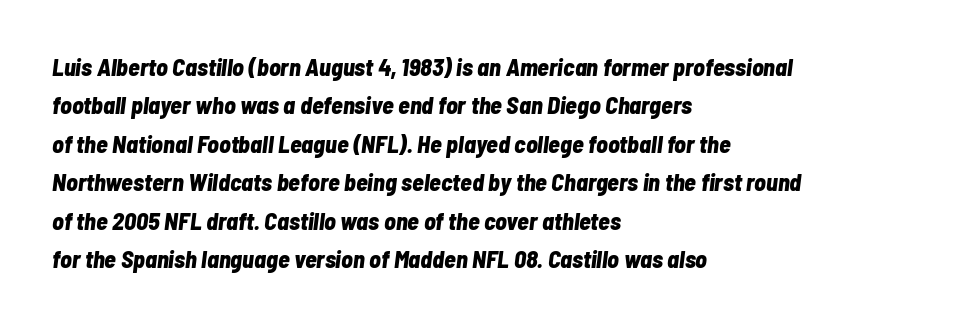
Q: Is the text bold? A: Yes.
Q: Is the text italic (slanted)? A: Yes, it leans right by about 7 degrees.
Q: Is the text underlined? A: No.
Q: How is the paragraph aligned? A: Left-aligned.
Q: Is the spacing between letters normal or unusually wide? A: Normal.
Q: Is the spacing between lines tight, normal or loose? A: Normal.
